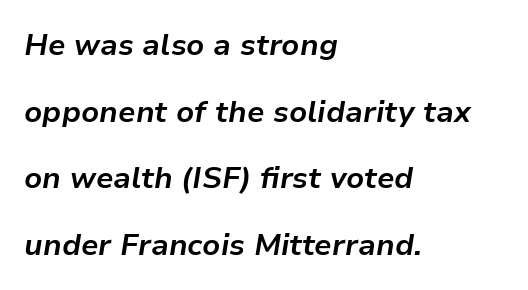
This is oblique type, the kind used for emphasis or titles. Visually the block forms a straight wall on the left and a jagged coastline on the right. Honestly, the rows look like they've been pulled way apart. The typesetting leans heavy: a genuine bold. The face used here is rendered with its standard letterfit.
